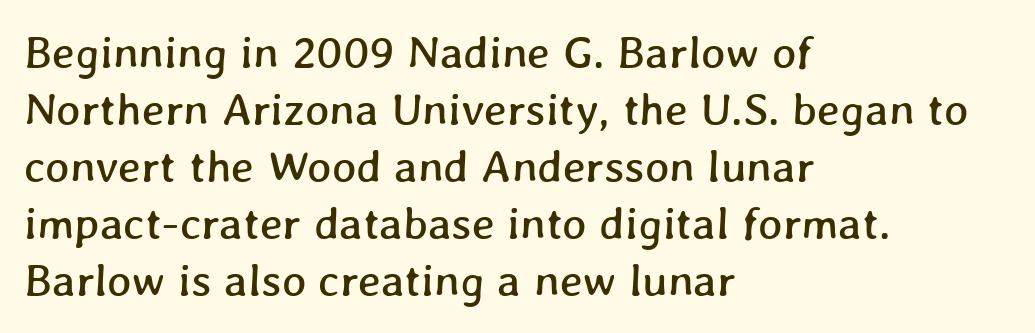
{"width": "normal", "stroke_contrast": "low", "x_height": "medium", "monospaced": "no", "underline": "no", "align": "left", "line_spacing_ratio": 1.24, "letter_spacing": "normal", "letter_spacing_em": 0.0, "glyph_px": 46}
